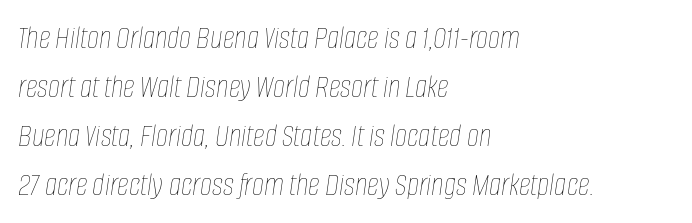
{"italic": "yes", "lean": "right", "slant_degrees": 8, "bold": "no", "weight": "thin", "width": "condensed", "stroke_contrast": "low", "x_height": "large", "monospaced": "no", "underline": "no", "align": "left", "line_spacing": "normal", "line_spacing_ratio": 1.48, "letter_spacing": "normal", "letter_spacing_em": 0.0, "glyph_px": 33}
